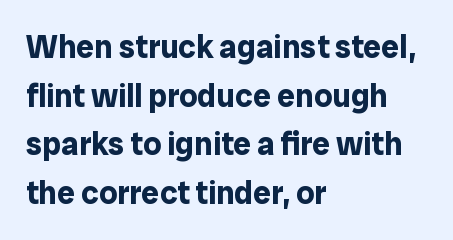
Q: Is the text bold? A: Yes.
Q: Is the text italic (slanted)? A: No, it is upright.
Q: Is the typeface a serif or a sans-serif typeface? A: Sans-serif.
Q: Is the text underlined? A: No.
Q: How is the paragraph aligned? A: Left-aligned.
Q: Is the spacing between letters normal or unusually wide? A: Normal.
Q: Is the spacing between lines tight, normal or loose? A: Normal.
Q: Width (condensed, normal, or wide)? A: Normal.
Q: Stroke contrast? A: Low.
Q: x-height? A: Medium.
Q: Monospaced? A: No.
